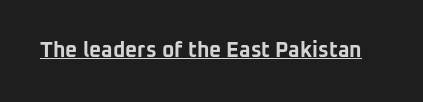
{"italic": "no", "bold": "yes", "underline": "yes", "letter_spacing": "normal", "letter_spacing_em": 0.0, "glyph_px": 21}
